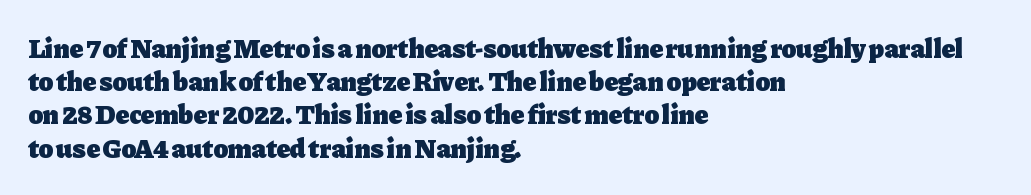
{"italic": "no", "bold": "yes", "underline": "no", "align": "left", "line_spacing_ratio": 1.23, "letter_spacing": "normal", "letter_spacing_em": 0.0, "glyph_px": 27}
